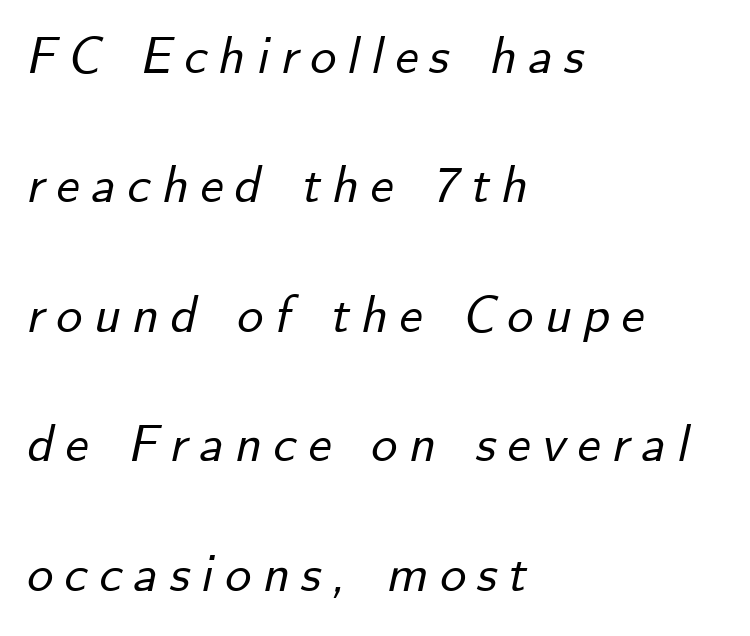
Q: Is the text italic (slanted)? A: Yes, it leans right by about 12 degrees.
Q: Is the text underlined? A: No.
Q: How is the paragraph aligned? A: Left-aligned.
Q: Is the spacing between letters normal or unusually wide? A: Unusually wide.
Q: Is the spacing between lines tight, normal or loose? A: Loose.
Q: Width (condensed, normal, or wide)? A: Normal.
Q: Stroke contrast? A: Low.
Q: x-height? A: Small.
Q: Monospaced? A: No.
